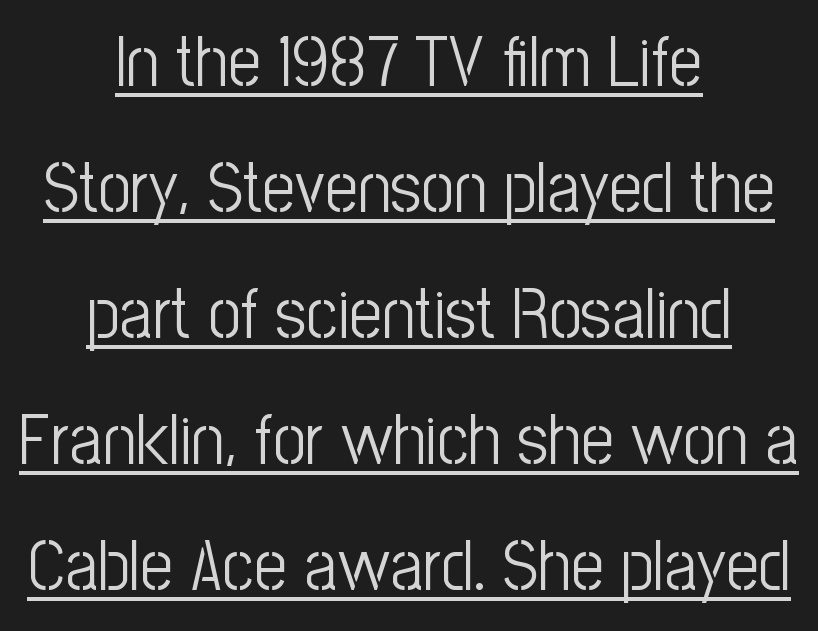
Q: Is the text bold? A: No.
Q: Is the text italic (slanted)? A: No, it is upright.
Q: Is the typeface a serif or a sans-serif typeface? A: Sans-serif.
Q: Is the text underlined? A: Yes.
Q: How is the paragraph aligned? A: Centered.
Q: Is the spacing between letters normal or unusually wide? A: Normal.
Q: Width (condensed, normal, or wide)? A: Condensed.
Q: Stroke contrast? A: Low.
Q: x-height? A: Medium.
Q: Monospaced? A: No.
